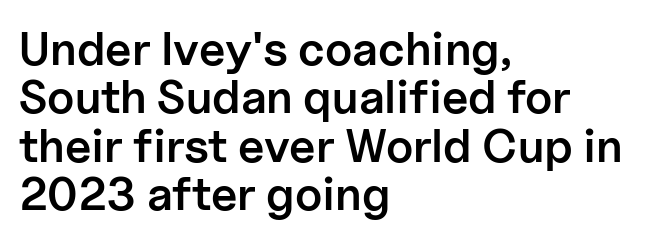
Q: Is the text bold? A: Semi-bold.
Q: Is the text italic (slanted)? A: No, it is upright.
Q: Is the typeface a serif or a sans-serif typeface? A: Sans-serif.
Q: Is the text underlined? A: No.
Q: How is the paragraph aligned? A: Left-aligned.
Q: Is the spacing between letters normal or unusually wide? A: Normal.
Q: Is the spacing between lines tight, normal or loose? A: Tight.
Q: Width (condensed, normal, or wide)? A: Normal.
Q: Stroke contrast? A: Low.
Q: x-height? A: Medium.
Q: Monospaced? A: No.
